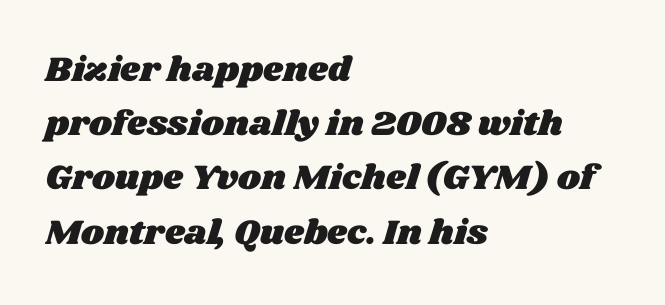
Anything drawn beneath the words? Only blank space. The rendering uses natural spacing where letterforms have individual widths. The rows are spaced the way most documents space them. No extra tracking has been applied to these lines. The paragraph has a hard left edge and a soft right edge.
